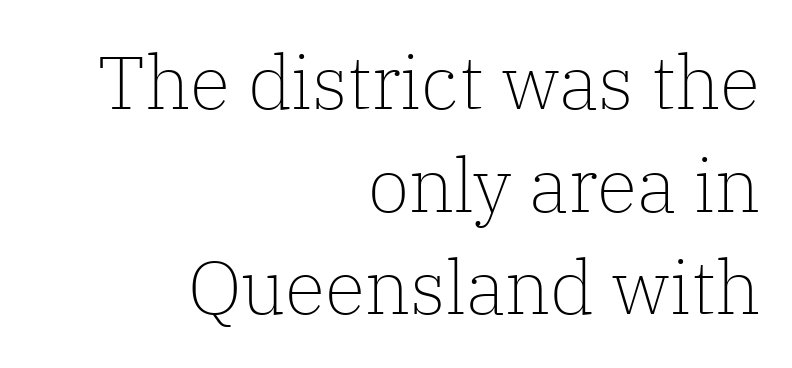
Q: Is the text bold? A: No.
Q: Is the text italic (slanted)? A: No, it is upright.
Q: Is the typeface a serif or a sans-serif typeface? A: Serif.
Q: Is the text underlined? A: No.
Q: How is the paragraph aligned? A: Right-aligned.
Q: Is the spacing between letters normal or unusually wide? A: Normal.
Q: Is the spacing between lines tight, normal or loose? A: Normal.
Q: Width (condensed, normal, or wide)? A: Normal.
Q: Stroke contrast? A: Low.
Q: x-height? A: Medium.
Q: Monospaced? A: No.
